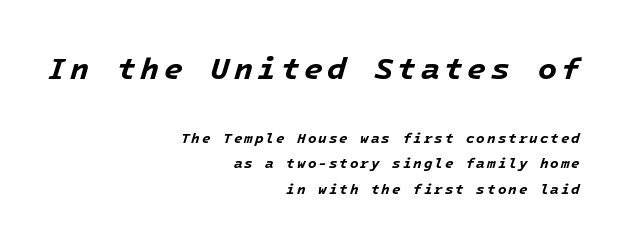
The image shows 31 px bold type, italic (leaning right); set right-aligned, line spacing 1.83x, not underlined; the first (top) block is 2.21x larger; low stroke contrast and a medium x-height.
